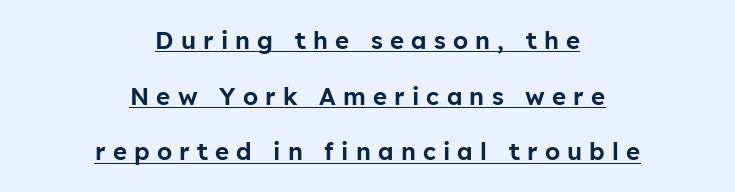
The image shows 24 px text type, upright; set centered, loose line spacing (2.32x), unusually wide letter spacing (+0.3 em), underlined.
